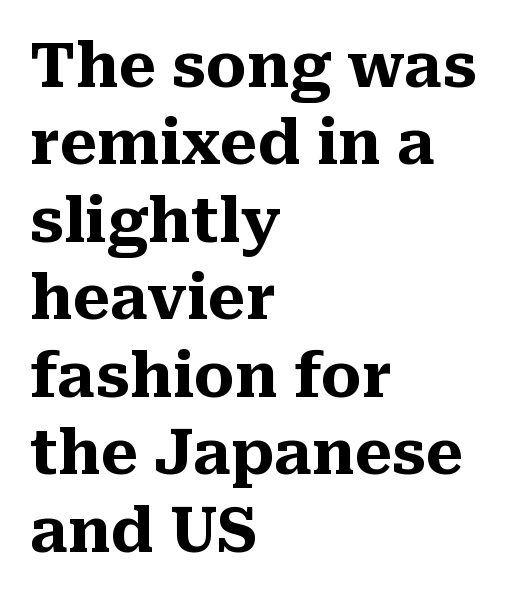
This sample keeps an unexceptional amount of space between lines. A roman cut, with each character standing at attention. Each row of text sits above clean, open space. The font family rendered here belongs to the serif group.
